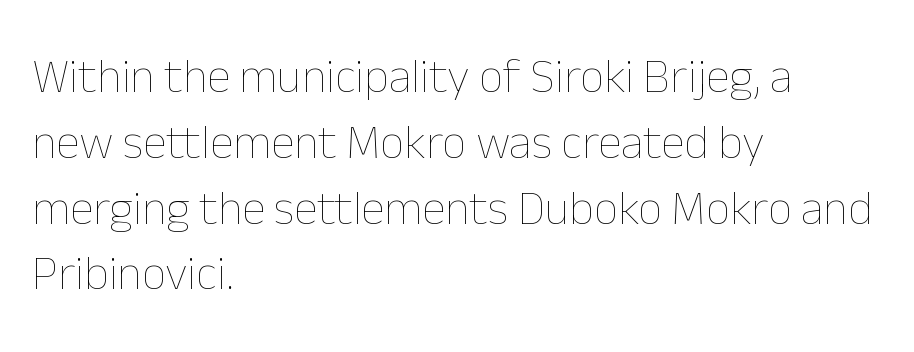
Q: Is the text bold? A: No.
Q: Is the text italic (slanted)? A: No, it is upright.
Q: Is the text underlined? A: No.
Q: How is the paragraph aligned? A: Left-aligned.
Q: Is the spacing between letters normal or unusually wide? A: Normal.
Q: Is the spacing between lines tight, normal or loose? A: Normal.
Q: Width (condensed, normal, or wide)? A: Normal.
Q: Stroke contrast? A: Low.
Q: x-height? A: Medium.
Q: Monospaced? A: No.
